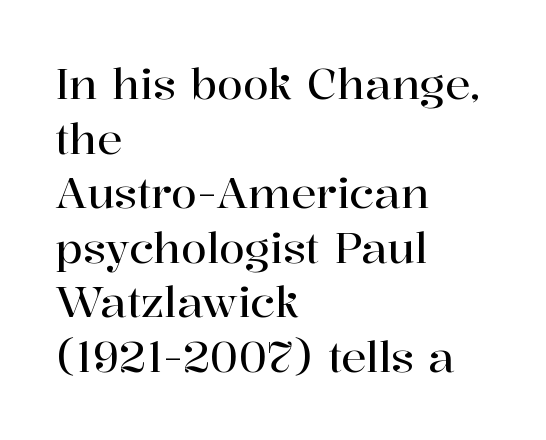
{"serif": "yes", "italic": "no", "width": "normal", "stroke_contrast": "high", "x_height": "medium", "monospaced": "no", "underline": "no", "align": "left", "line_spacing": "normal", "line_spacing_ratio": 1.3, "letter_spacing": "normal", "letter_spacing_em": 0.0, "glyph_px": 42}
